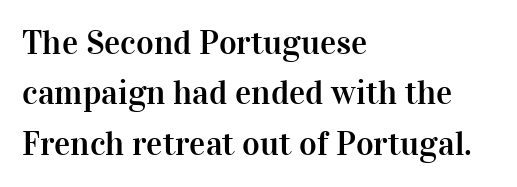
Q: Is the text italic (slanted)? A: No, it is upright.
Q: Is the typeface a serif or a sans-serif typeface? A: Serif.
Q: Is the text underlined? A: No.
Q: How is the paragraph aligned? A: Left-aligned.
Q: Is the spacing between letters normal or unusually wide? A: Normal.
Q: Is the spacing between lines tight, normal or loose? A: Normal.
Q: Width (condensed, normal, or wide)? A: Normal.
Q: Stroke contrast? A: High.
Q: x-height? A: Medium.
Q: Monospaced? A: No.
